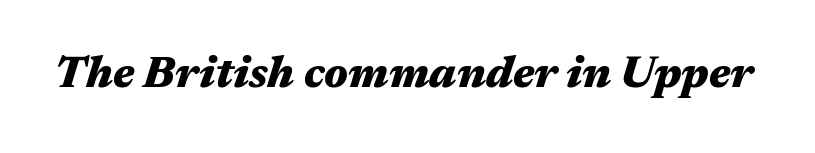
Q: Is the text bold? A: Yes.
Q: Is the text italic (slanted)? A: Yes, it leans right by about 17 degrees.
Q: Is the text underlined? A: No.
Q: Is the spacing between letters normal or unusually wide? A: Normal.
Q: Width (condensed, normal, or wide)? A: Wide.
Q: Stroke contrast? A: Medium.
Q: x-height? A: Medium.
Q: Monospaced? A: No.
